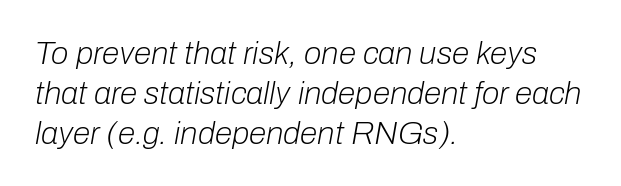
{"italic": "yes", "lean": "right", "slant_degrees": 10, "bold": "no", "weight": "light", "width": "normal", "stroke_contrast": "low", "x_height": "medium", "monospaced": "no", "underline": "no", "align": "left", "line_spacing": "normal", "line_spacing_ratio": 1.25, "letter_spacing": "normal", "letter_spacing_em": 0.0, "glyph_px": 32}
